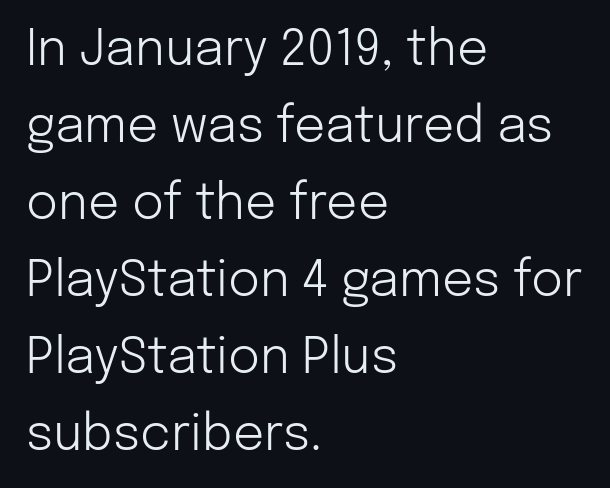
Beneath every word, the page is bare. Reading down the block, your eye returns to a fixed left position each line. Here the designer chose a conventional face with non-uniform glyph widths. This rendering employs a face without finishing strokes, i.e., a sans-serif. The gaps between neighbouring characters are ordinary and unremarkable. Is there any slant? The stems are plumb.
